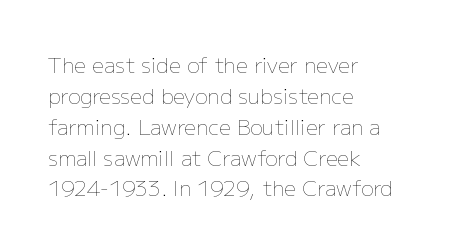
Q: Is the text bold? A: No.
Q: Is the text italic (slanted)? A: No, it is upright.
Q: Is the text underlined? A: No.
Q: How is the paragraph aligned? A: Left-aligned.
Q: Is the spacing between letters normal or unusually wide? A: Normal.
Q: Is the spacing between lines tight, normal or loose? A: Normal.
